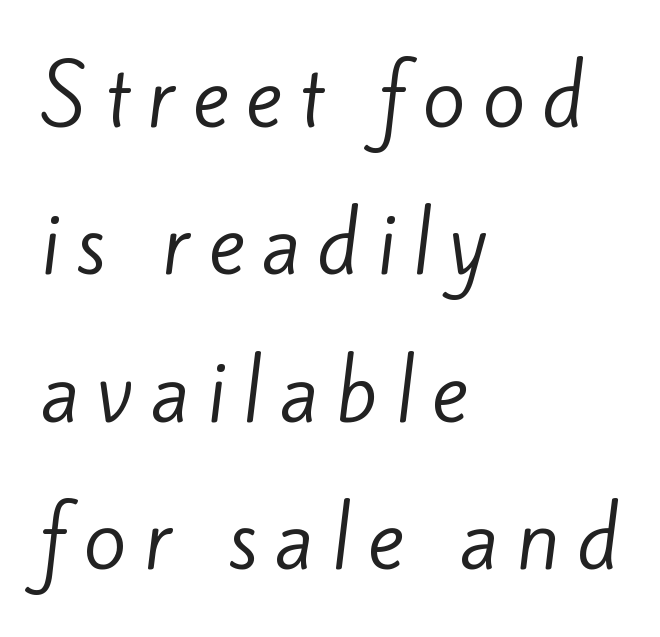
{"serif": "no", "bold": "no", "weight": "regular", "width": "normal", "stroke_contrast": "low", "x_height": "small", "monospaced": "no", "underline": "no", "align": "left", "line_spacing_ratio": 1.89, "letter_spacing": "wide", "letter_spacing_em": 0.22, "glyph_px": 78}
